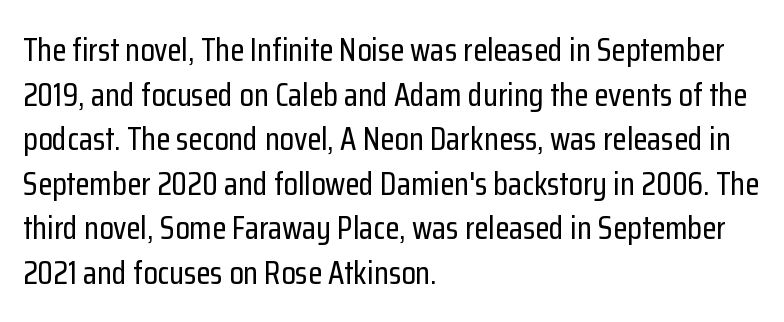
The image shows 33 px condensed sans-serif type, upright; set left-aligned, normal line spacing (1.35x), normal letter spacing, not underlined; low stroke contrast and a medium x-height.
